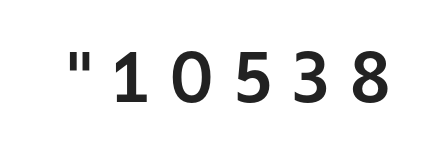
The image shows 69 px sans-serif type, upright; set unusually wide letter spacing (+0.29 em), not underlined; low stroke contrast and a medium x-height.
